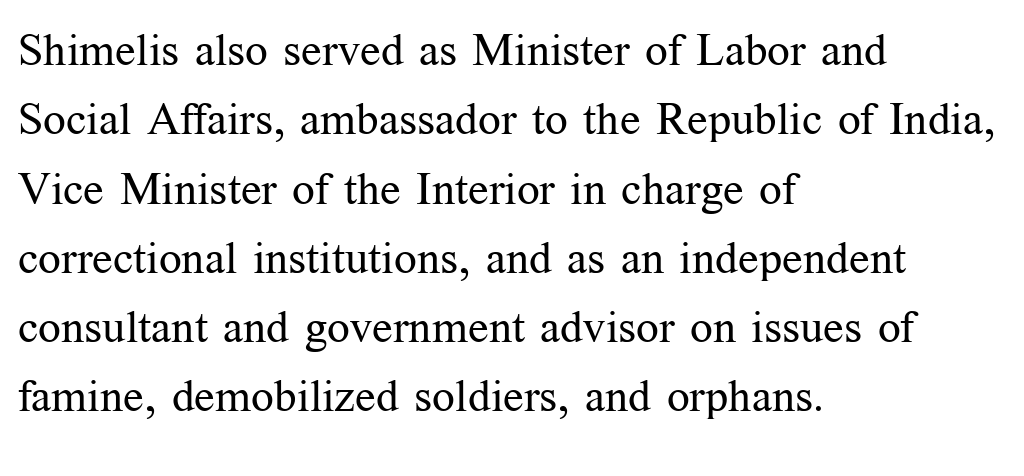
The passage shown is not underscored anywhere. The type sits square on the baseline with zero lean. Layout note: lines flush left. Nothing unusual about the tracking: characters are spaced as the font intends. What kind of face is this? One with serifs. The designer left line spacing at the default.
